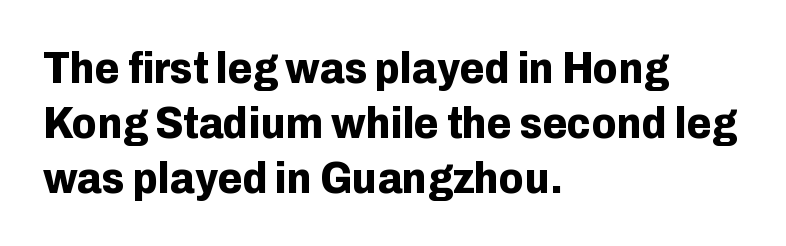
The image shows 45 px bold sans-serif type, upright; set left-aligned, line spacing 1.22x, normal letter spacing, not underlined; low stroke contrast and a medium x-height.
